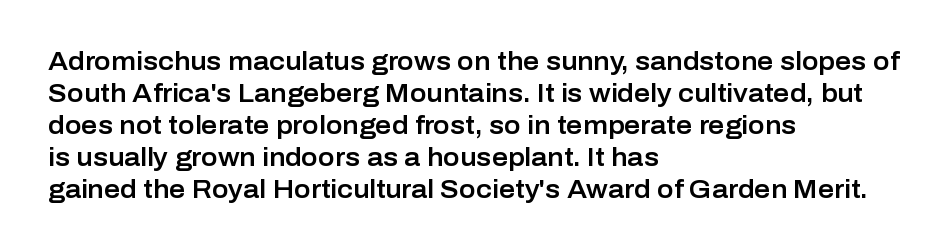
The image shows 25 px text type, upright; set left-aligned, normal line spacing (1.28x), normal letter spacing, not underlined.
